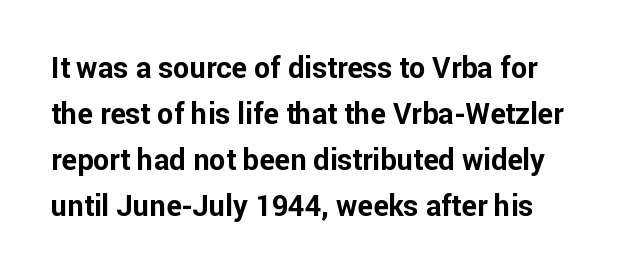
Q: Is the text bold? A: Yes.
Q: Is the text italic (slanted)? A: No, it is upright.
Q: Is the typeface a serif or a sans-serif typeface? A: Sans-serif.
Q: Is the text underlined? A: No.
Q: Is the spacing between letters normal or unusually wide? A: Normal.
Q: Is the spacing between lines tight, normal or loose? A: Normal.
Q: Width (condensed, normal, or wide)? A: Normal.
Q: Stroke contrast? A: Low.
Q: x-height? A: Medium.
Q: Monospaced? A: No.
